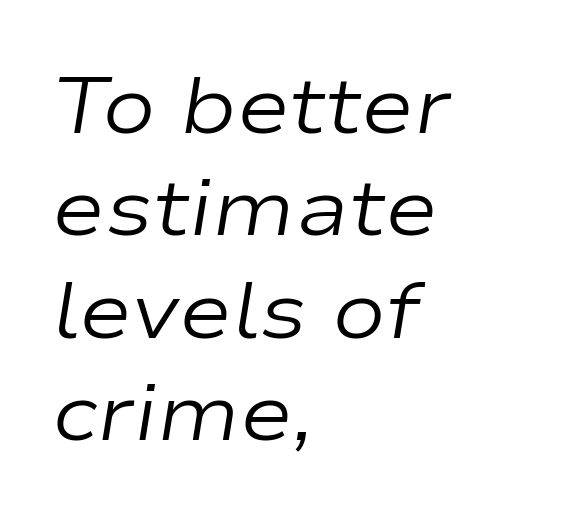
{"italic": "yes", "lean": "right", "slant_degrees": 9, "bold": "no", "weight": "regular", "width": "wide", "stroke_contrast": "low", "x_height": "medium", "monospaced": "no", "underline": "no", "align": "left", "line_spacing": "normal", "line_spacing_ratio": 1.28, "letter_spacing": "normal", "letter_spacing_em": 0.0, "glyph_px": 80}
